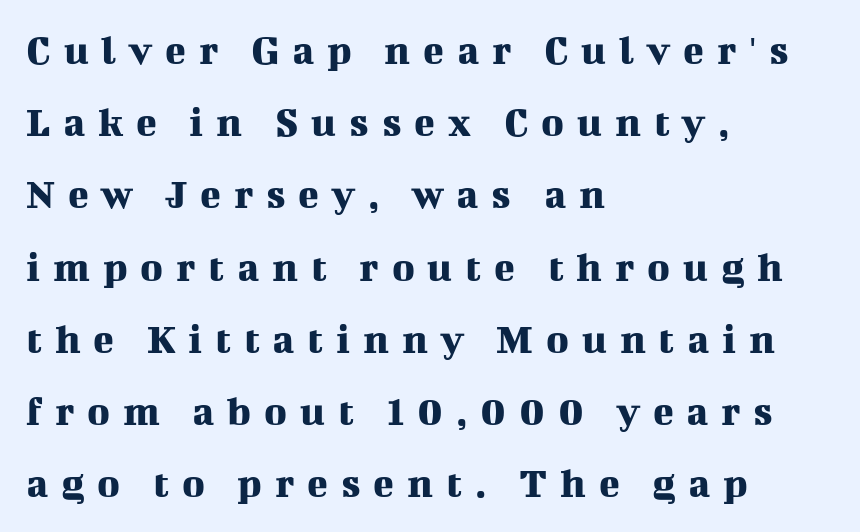
Q: Is the text italic (slanted)? A: No, it is upright.
Q: Is the typeface a serif or a sans-serif typeface? A: Serif.
Q: Is the text underlined? A: No.
Q: How is the paragraph aligned? A: Left-aligned.
Q: Is the spacing between letters normal or unusually wide? A: Unusually wide.
Q: Is the spacing between lines tight, normal or loose? A: Normal.
Q: Width (condensed, normal, or wide)? A: Normal.
Q: Stroke contrast? A: Medium.
Q: x-height? A: Medium.
Q: Monospaced? A: No.
